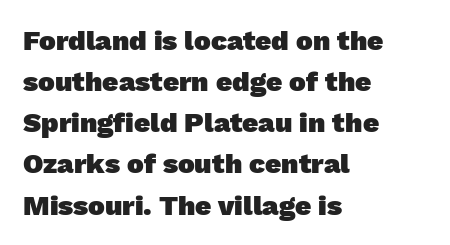
Q: Is the text bold? A: Yes.
Q: Is the typeface a serif or a sans-serif typeface? A: Sans-serif.
Q: Is the text underlined? A: No.
Q: How is the paragraph aligned? A: Left-aligned.
Q: Is the spacing between letters normal or unusually wide? A: Normal.
Q: Is the spacing between lines tight, normal or loose? A: Normal.
Q: Width (condensed, normal, or wide)? A: Normal.
Q: Stroke contrast? A: Low.
Q: x-height? A: Medium.
Q: Monospaced? A: No.
